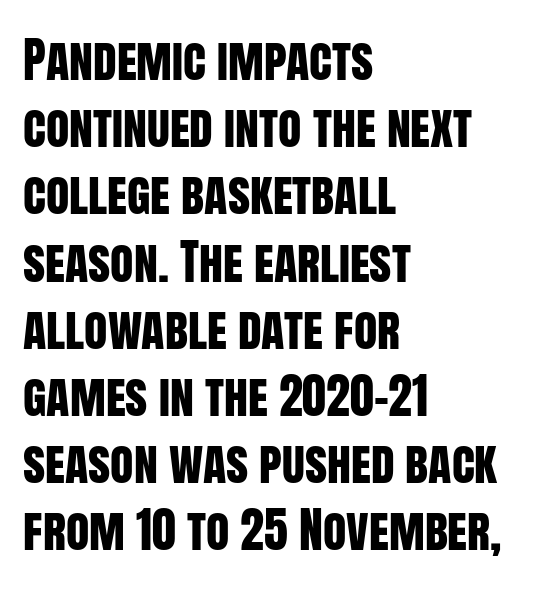
The image shows 48 px condensed sans-serif type, upright; set left-aligned, normal line spacing (1.4x), normal letter spacing, not underlined; low stroke contrast and a large x-height.
